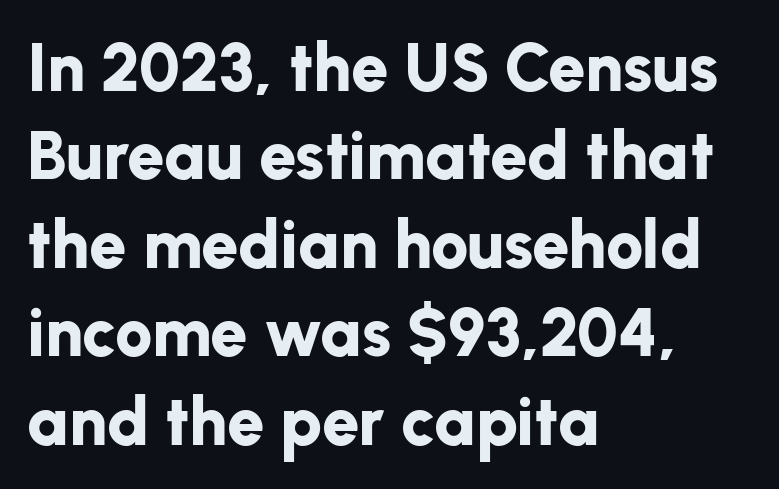
{"serif": "no", "italic": "no", "bold": "yes", "weight": "bold", "width": "normal", "stroke_contrast": "low", "x_height": "medium", "monospaced": "no", "underline": "no", "align": "left", "line_spacing": "normal", "line_spacing_ratio": 1.32, "letter_spacing": "normal", "letter_spacing_em": 0.0, "glyph_px": 67}
